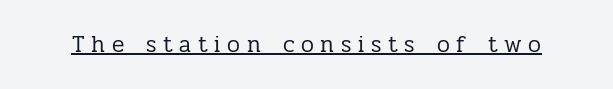
Posture: straight, roman, zero tilt. You can see a thin bar hugging the bottom of the glyphs. The rendering inserts visible extra space after every character. Compared with a typical body face, this is equally light or lighter still.
